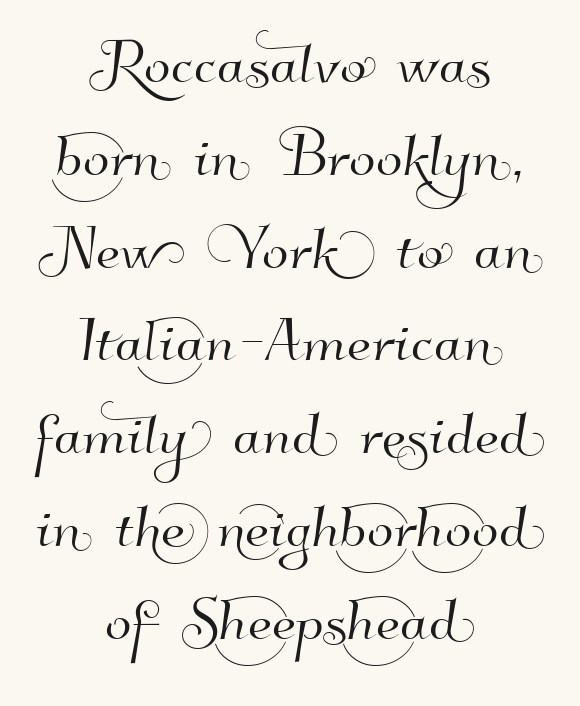
The words here are not underlined. Type style note: lacks serifs. Horizontally, the lines are justified to the midpoint only. The letters advance in unequal steps, a hallmark of proportional type.
